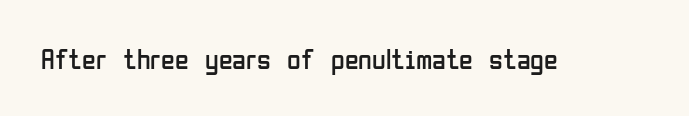
These lines are composed in type without serifs. Type without underlining. The letters advance in unequal steps, a hallmark of proportional type. Words appear dense and cohesive because spacing is normal.
